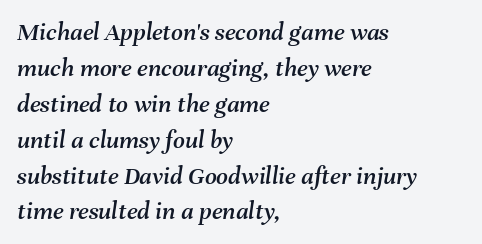
Horizontal alignment here is leftward, the default for most running prose. The rendering uses a moderate line-height, typical for paragraphs. These lines were composed using italics. Is the letter spacing exaggerated? No — it looks like the ordinary default.
